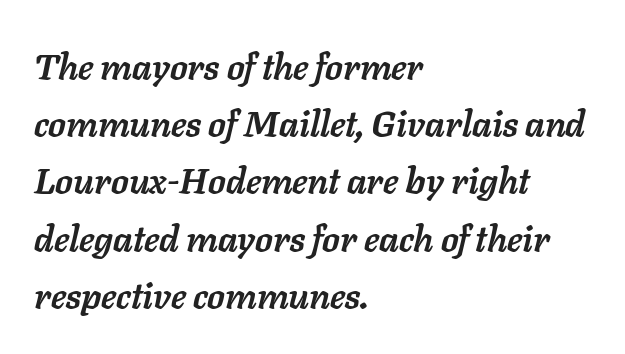
Q: Is the text bold? A: Yes.
Q: Is the text italic (slanted)? A: Yes, it leans right by about 11 degrees.
Q: Is the text underlined? A: No.
Q: How is the paragraph aligned? A: Left-aligned.
Q: Is the spacing between letters normal or unusually wide? A: Normal.
Q: Is the spacing between lines tight, normal or loose? A: Normal.
Q: Width (condensed, normal, or wide)? A: Normal.
Q: Stroke contrast? A: Low.
Q: x-height? A: Medium.
Q: Monospaced? A: No.
